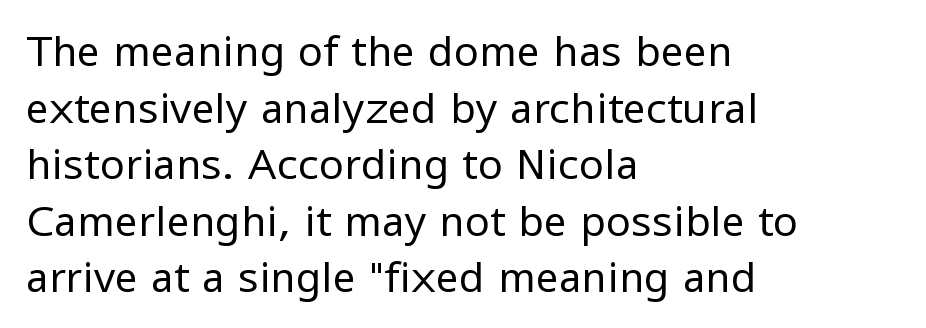
{"serif": "no", "italic": "no", "bold": "no", "weight": "regular", "width": "normal", "stroke_contrast": "low", "x_height": "medium", "monospaced": "no", "underline": "no", "align": "left", "line_spacing": "normal", "line_spacing_ratio": 1.38, "letter_spacing": "normal", "letter_spacing_em": 0.0, "glyph_px": 41}
